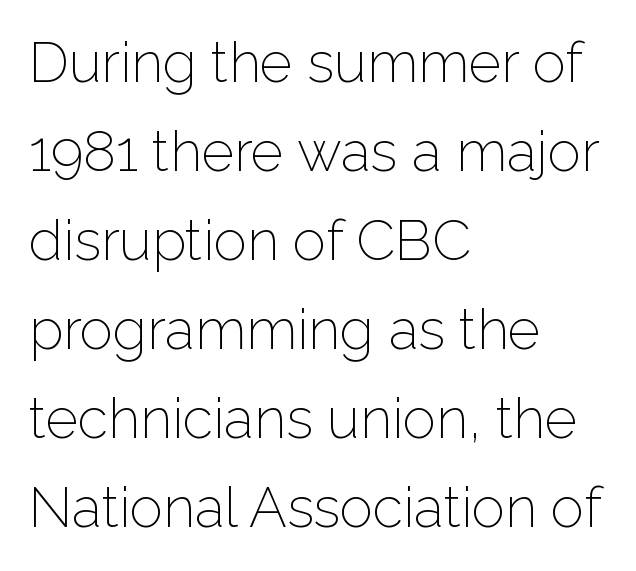
{"serif": "no", "italic": "no", "bold": "no", "weight": "light", "width": "normal", "stroke_contrast": "low", "x_height": "medium", "monospaced": "no", "underline": "no", "align": "left", "line_spacing": "normal", "line_spacing_ratio": 1.59, "letter_spacing": "normal", "letter_spacing_em": 0.0, "glyph_px": 56}
